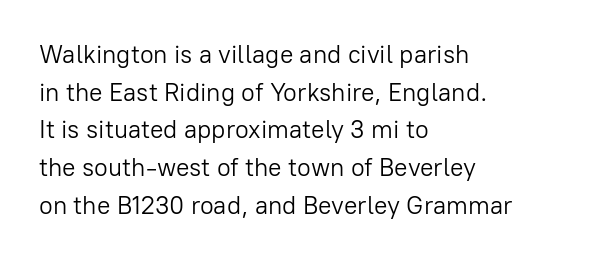
{"italic": "no", "bold": "no", "underline": "no", "align": "left", "line_spacing": "normal", "line_spacing_ratio": 1.51, "letter_spacing": "normal", "letter_spacing_em": 0.0, "glyph_px": 25}
